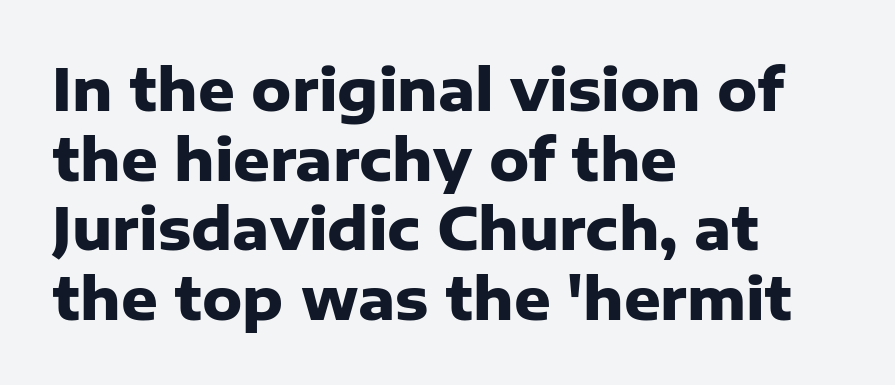
The image shows 57 px heavy sans-serif type, upright; set left-aligned, line spacing 1.22x, normal letter spacing, not underlined; low stroke contrast and a medium x-height.
